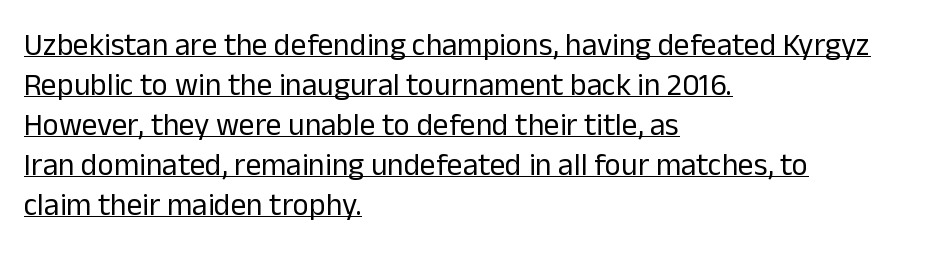
Underlined type. The rendering anchors every line to the left-hand side. Words appear dense and cohesive because spacing is normal. Vertical stems look standard width or narrower in stroke.
